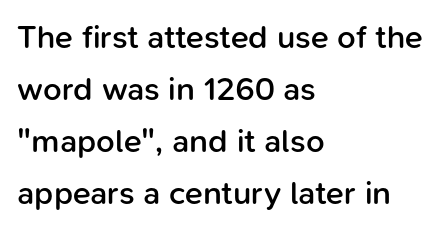
Q: Is the text bold? A: Semi-bold.
Q: Is the text italic (slanted)? A: No, it is upright.
Q: Is the typeface a serif or a sans-serif typeface? A: Sans-serif.
Q: Is the text underlined? A: No.
Q: How is the paragraph aligned? A: Left-aligned.
Q: Is the spacing between letters normal or unusually wide? A: Normal.
Q: Is the spacing between lines tight, normal or loose? A: Normal.
Q: Width (condensed, normal, or wide)? A: Normal.
Q: Stroke contrast? A: Low.
Q: x-height? A: Medium.
Q: Monospaced? A: No.
